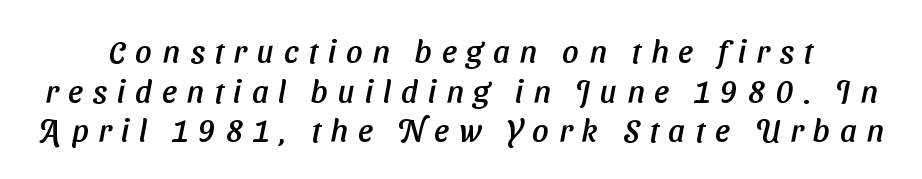
The image shows 32 px sans-serif type; set line spacing 1.24x, unusually wide letter spacing (+0.31 em), not underlined; low stroke contrast and a medium x-height.
